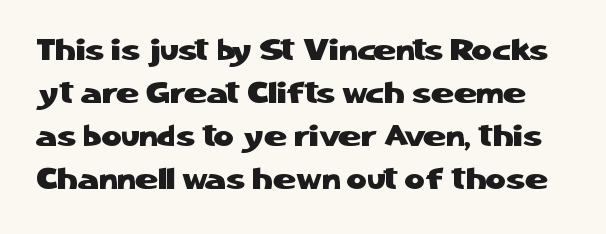
Q: Is the text italic (slanted)? A: No, it is upright.
Q: Is the typeface a serif or a sans-serif typeface? A: Sans-serif.
Q: Is the text underlined? A: No.
Q: Is the spacing between letters normal or unusually wide? A: Normal.
Q: Is the spacing between lines tight, normal or loose? A: Normal.
Q: Width (condensed, normal, or wide)? A: Normal.
Q: Stroke contrast? A: Low.
Q: x-height? A: Medium.
Q: Monospaced? A: No.
